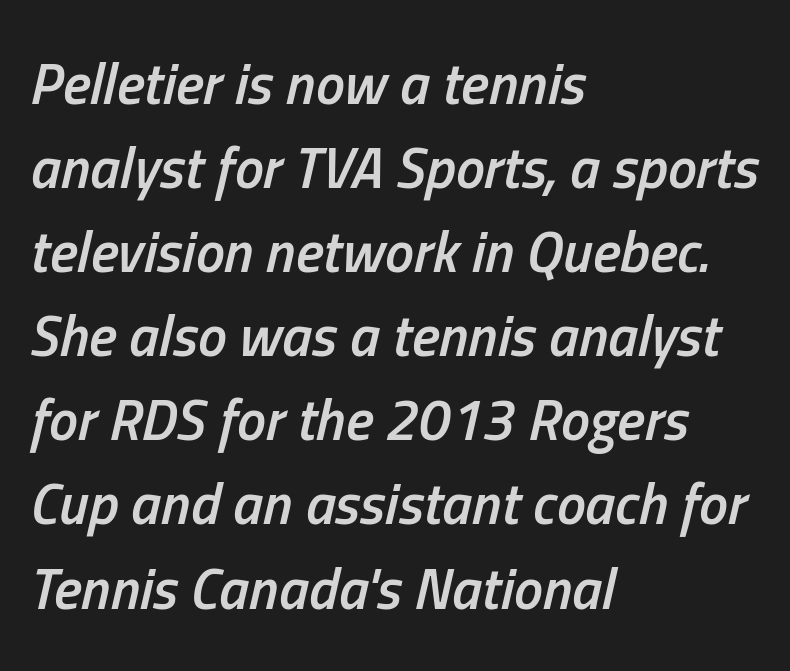
{"italic": "yes", "lean": "right", "slant_degrees": 13, "bold": "semi", "weight": "semibold", "width": "condensed", "stroke_contrast": "low", "x_height": "medium", "monospaced": "no", "underline": "no", "align": "left", "line_spacing": "normal", "line_spacing_ratio": 1.45, "letter_spacing": "normal", "letter_spacing_em": 0.0, "glyph_px": 58}
